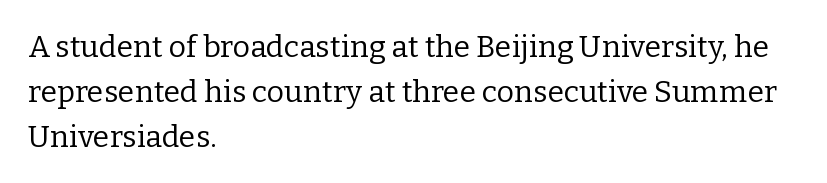
Q: Is the text bold? A: No.
Q: Is the text italic (slanted)? A: No, it is upright.
Q: Is the typeface a serif or a sans-serif typeface? A: Serif.
Q: Is the text underlined? A: No.
Q: How is the paragraph aligned? A: Left-aligned.
Q: Is the spacing between letters normal or unusually wide? A: Normal.
Q: Is the spacing between lines tight, normal or loose? A: Normal.
Q: Width (condensed, normal, or wide)? A: Normal.
Q: Stroke contrast? A: Low.
Q: x-height? A: Medium.
Q: Monospaced? A: No.
